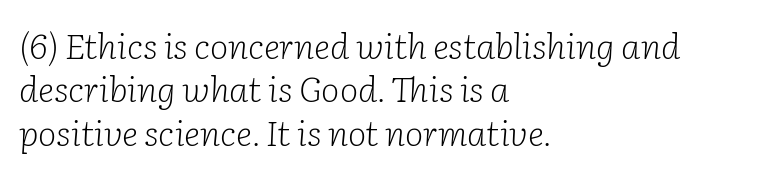
Anything drawn beneath the words? Only blank space. There's an unmistakable incline to the writing here. Each letter keeps its own natural width here, so spacing adapts to shape. The glyphs in this specimen are seriffed.
